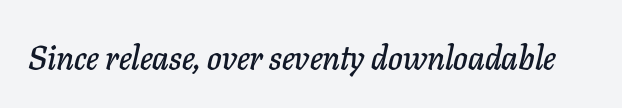
The image shows 33 px text type, italic (leaning right); set normal letter spacing, not underlined; low stroke contrast and a medium x-height.
